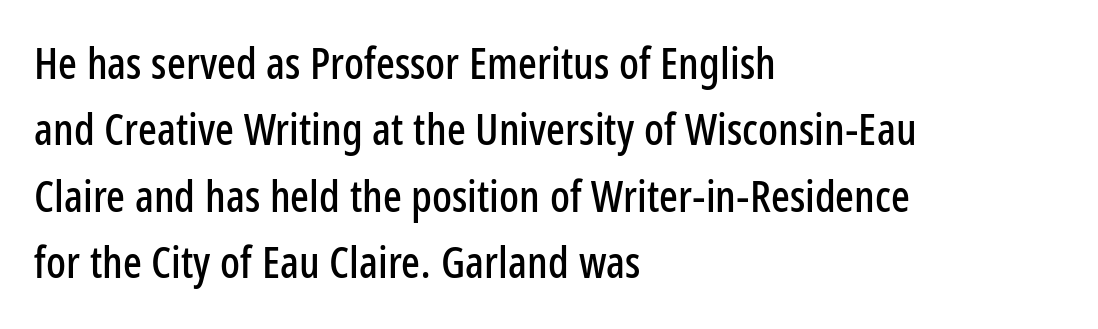
{"serif": "no", "italic": "no", "width": "condensed", "stroke_contrast": "low", "x_height": "medium", "monospaced": "no", "underline": "no", "align": "left", "line_spacing": "normal", "line_spacing_ratio": 1.51, "letter_spacing": "normal", "letter_spacing_em": 0.0, "glyph_px": 44}
